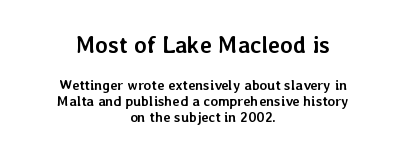
The image shows 23 px bold type, upright; set centered, tight line spacing (1.14x), normal letter spacing, not underlined; the first (top) block is 1.64x larger.
